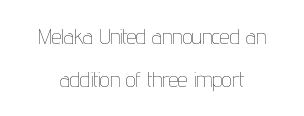
In terms of letterspacing, this is plain default setting. Is there any slant? The stems are plumb. Rows of type keep a wide berth in the vertical direction. A clean baseline with only descenders dipping below it. Is the stroke heavy? The answer is a plain regular-or-lighter. Line starts and ends both wander, symmetrically.
